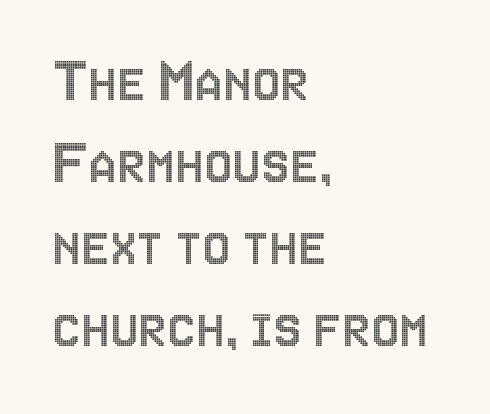
The image shows 64 px condensed type, upright; set left-aligned, normal line spacing (1.28x), normal letter spacing, not underlined; a large x-height.
